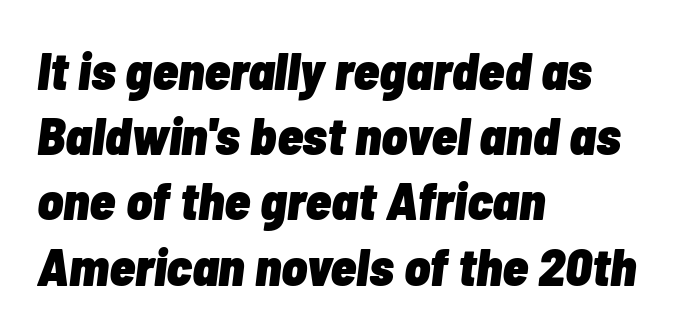
The image shows 53 px heavy, condensed type, italic (leaning right); set left-aligned, line spacing 1.23x, normal letter spacing, not underlined; low stroke contrast and a medium x-height.
